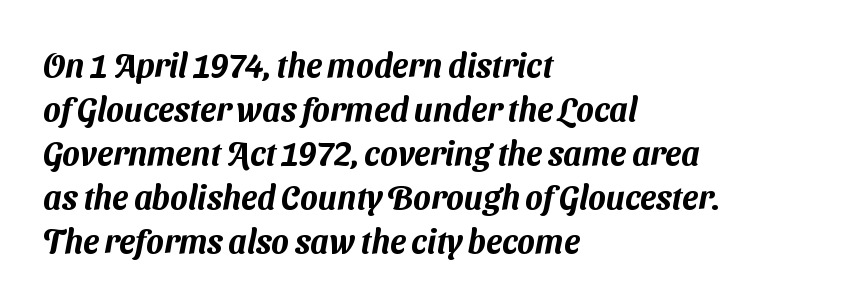
The paragraph shown leans on its left margin. Descenders are the only things crossing below the line. The rows are spaced the way most documents space them. Does extra space separate the letters? No, they use regular spacing.
